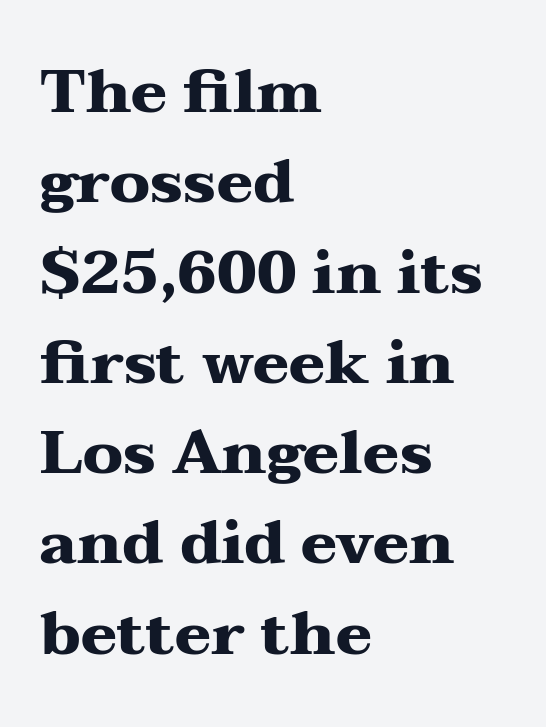
The image shows 61 px heavy, wide serif type, upright; set left-aligned, normal line spacing (1.48x), normal letter spacing, not underlined; medium stroke contrast and a medium x-height.
